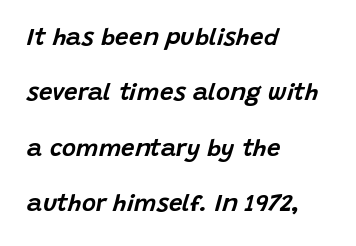
The image shows 24 px text type, italic (leaning right); set left-aligned, loose line spacing (2.31x), normal letter spacing, not underlined.
